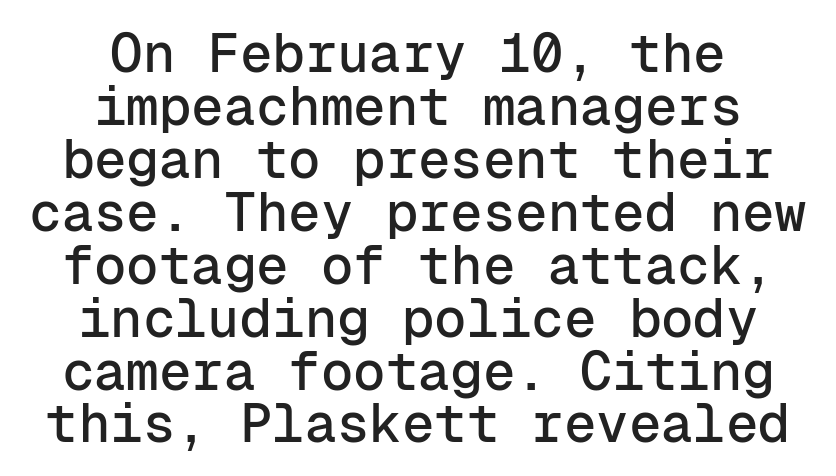
Leading: reduced. Alignment: centered. Monospaced: the letters line up in strict vertical columns. Classification — sans serif. Does the lettering tilt? It doesn't — this is upright. Does extra space separate the letters? No, they use regular spacing.
